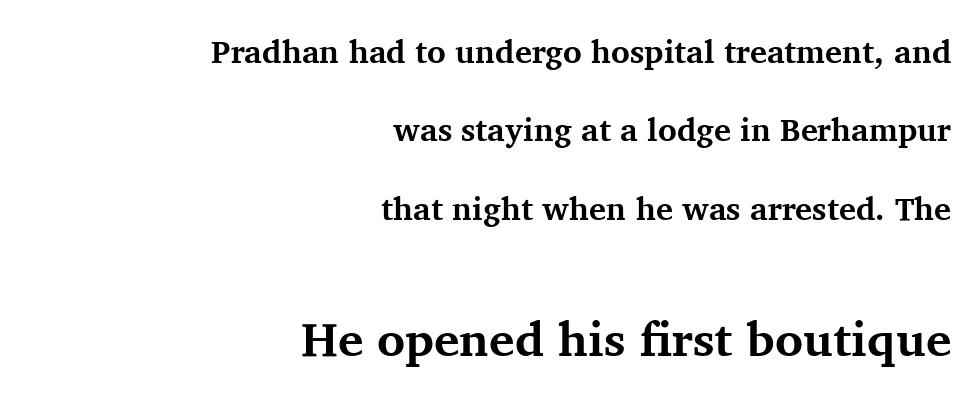
Q: Is the text bold? A: Yes.
Q: Is the text italic (slanted)? A: No, it is upright.
Q: Is the typeface a serif or a sans-serif typeface? A: Serif.
Q: Is the text underlined? A: No.
Q: How is the paragraph aligned? A: Right-aligned.
Q: Is the spacing between letters normal or unusually wide? A: Normal.
Q: Is the spacing between lines tight, normal or loose? A: Loose.
Q: Which block of text is set in a larger size, the first (top) or the second (bottom)? A: The second (bottom) one.
Q: Width (condensed, normal, or wide)? A: Normal.
Q: Stroke contrast? A: Medium.
Q: x-height? A: Medium.
Q: Monospaced? A: No.
